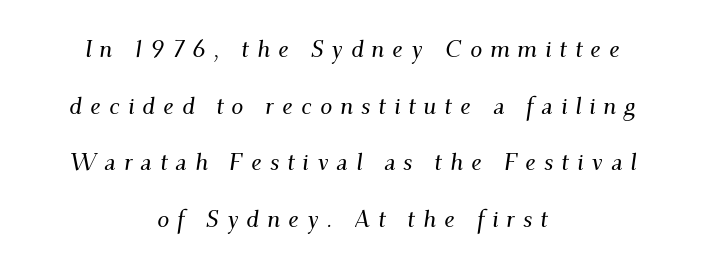
The image shows 24 px text type, italic (leaning right); set centered, loose line spacing (2.36x), unusually wide letter spacing (+0.33 em), not underlined.
